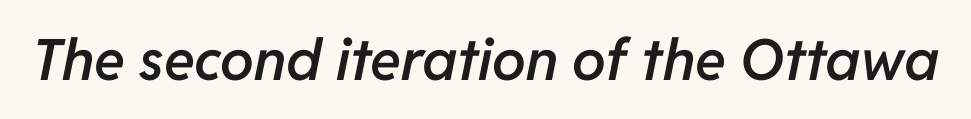
{"italic": "yes", "lean": "right", "slant_degrees": 11, "bold": "semi", "weight": "semibold", "width": "normal", "stroke_contrast": "low", "x_height": "medium", "monospaced": "no", "underline": "no", "letter_spacing": "normal", "letter_spacing_em": 0.0, "glyph_px": 57}
